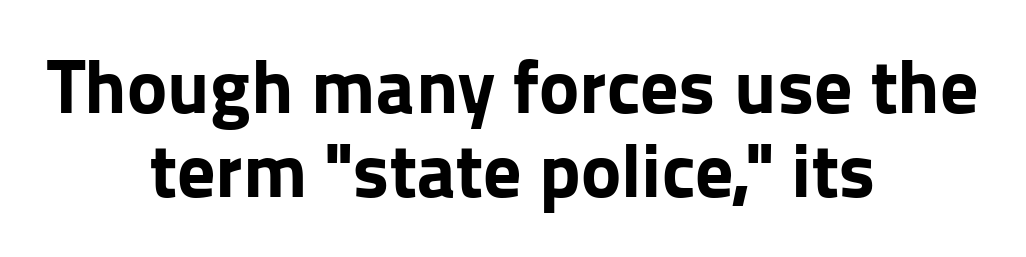
{"serif": "no", "italic": "no", "bold": "yes", "weight": "bold", "width": "normal", "stroke_contrast": "low", "x_height": "medium", "monospaced": "no", "underline": "no", "align": "center", "line_spacing": "tight", "line_spacing_ratio": 1.1, "letter_spacing": "normal", "letter_spacing_em": 0.0, "glyph_px": 76}
